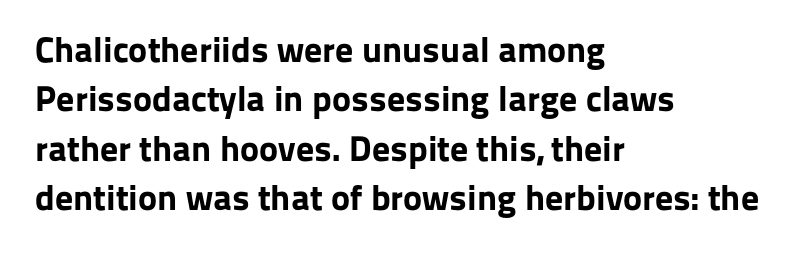
Q: Is the text bold? A: Yes.
Q: Is the text italic (slanted)? A: No, it is upright.
Q: Is the typeface a serif or a sans-serif typeface? A: Sans-serif.
Q: Is the text underlined? A: No.
Q: How is the paragraph aligned? A: Left-aligned.
Q: Is the spacing between letters normal or unusually wide? A: Normal.
Q: Is the spacing between lines tight, normal or loose? A: Normal.
Q: Width (condensed, normal, or wide)? A: Normal.
Q: Stroke contrast? A: Low.
Q: x-height? A: Medium.
Q: Monospaced? A: No.
